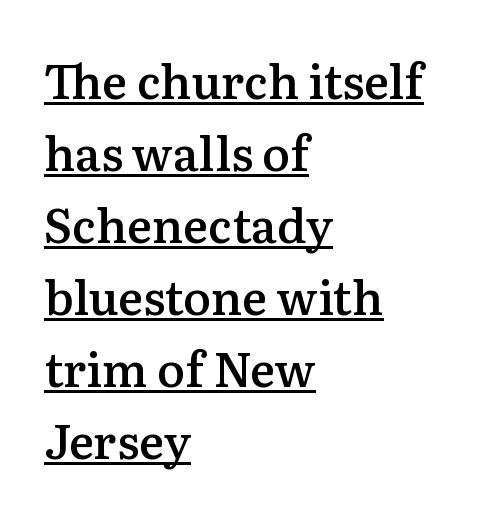
{"serif": "yes", "italic": "no", "bold": "semi", "weight": "semibold", "width": "normal", "stroke_contrast": "medium", "x_height": "medium", "monospaced": "no", "underline": "yes", "align": "left", "line_spacing": "normal", "line_spacing_ratio": 1.53, "letter_spacing": "normal", "letter_spacing_em": 0.0, "glyph_px": 47}
